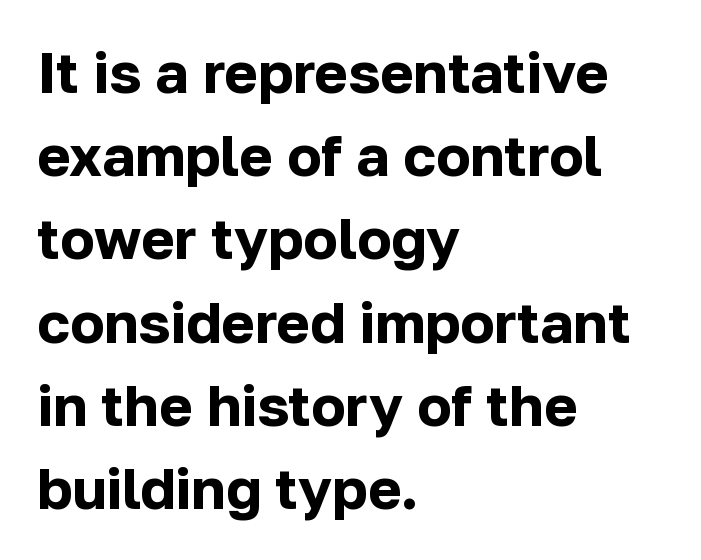
The paragraph shown leans on its left margin. Check under the words: just untouched page. In terms of letterform style, serifs are entirely absent. The passage shown is emphatically bold. Designer's note — italics off, roman on. The gaps between neighbouring characters are ordinary and unremarkable.
